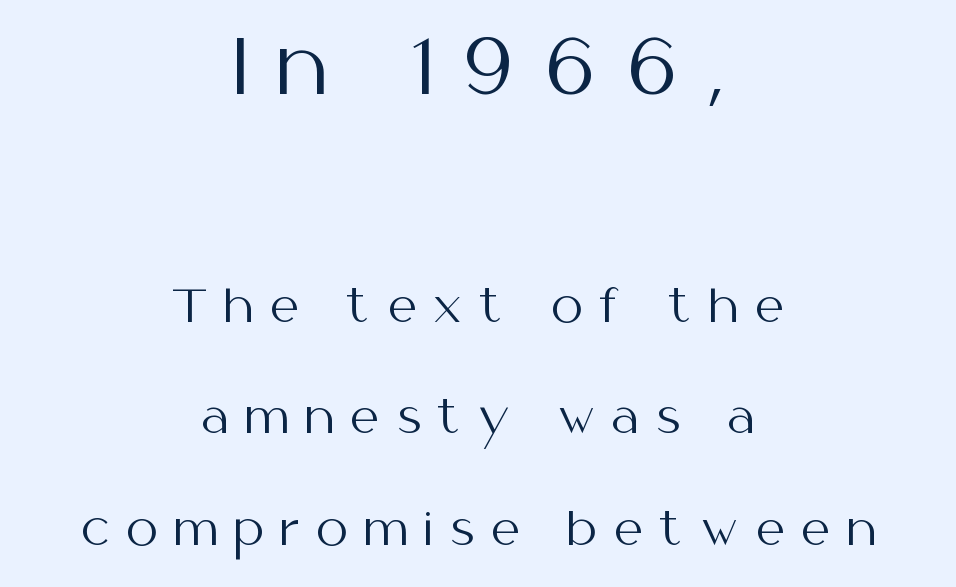
Q: Is the text bold? A: No.
Q: Is the text italic (slanted)? A: No, it is upright.
Q: Is the typeface a serif or a sans-serif typeface? A: Sans-serif.
Q: Is the text underlined? A: No.
Q: How is the paragraph aligned? A: Centered.
Q: Is the spacing between letters normal or unusually wide? A: Unusually wide.
Q: Is the spacing between lines tight, normal or loose? A: Loose.
Q: Which block of text is set in a larger size, the first (top) or the second (bottom)? A: The first (top) one.
Q: Width (condensed, normal, or wide)? A: Normal.
Q: Stroke contrast? A: Medium.
Q: x-height? A: Medium.
Q: Monospaced? A: No.
